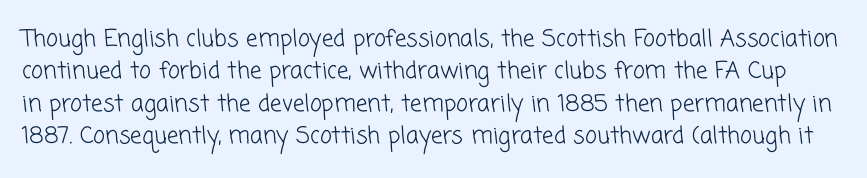
{"bold": "no", "underline": "no", "line_spacing": "normal", "line_spacing_ratio": 1.41, "letter_spacing": "normal", "letter_spacing_em": 0.0, "glyph_px": 23}
